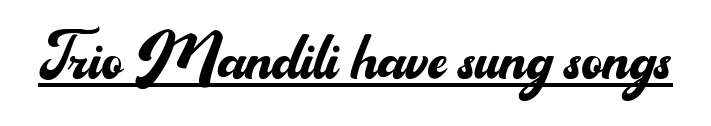
{"serif": "no", "bold": "no", "weight": "regular", "width": "normal", "stroke_contrast": "medium", "x_height": "small", "monospaced": "no", "underline": "yes", "letter_spacing": "normal", "letter_spacing_em": 0.0, "glyph_px": 80}
